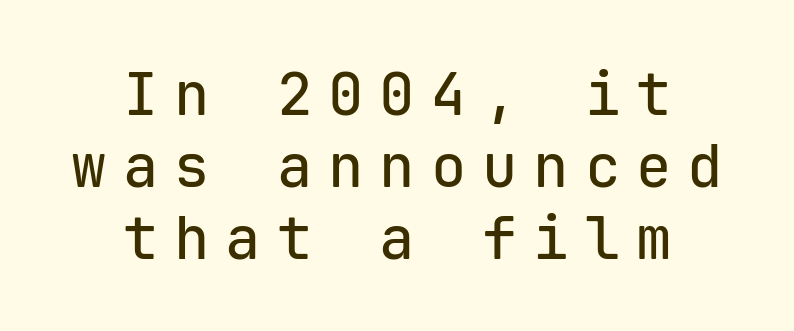
Q: Is the text italic (slanted)? A: No, it is upright.
Q: Is the typeface a serif or a sans-serif typeface? A: Sans-serif.
Q: Is the text underlined? A: No.
Q: How is the paragraph aligned? A: Centered.
Q: Is the spacing between letters normal or unusually wide? A: Unusually wide.
Q: Width (condensed, normal, or wide)? A: Normal.
Q: Stroke contrast? A: Low.
Q: x-height? A: Medium.
Q: Monospaced? A: Yes.
